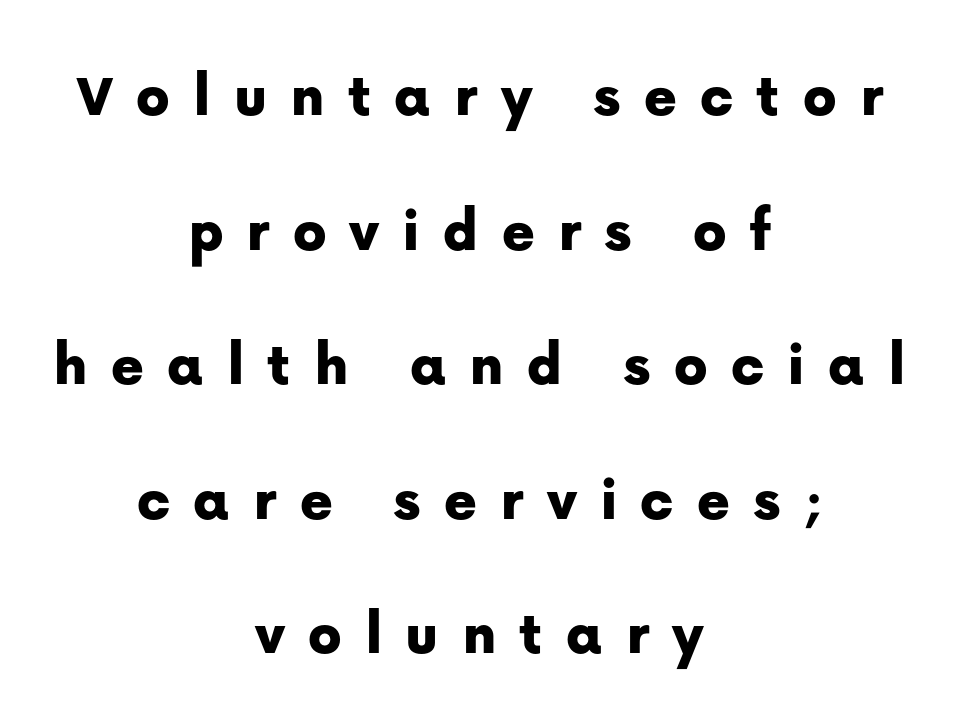
{"serif": "no", "italic": "no", "width": "normal", "stroke_contrast": "low", "x_height": "medium", "monospaced": "no", "underline": "no", "align": "center", "line_spacing": "loose", "line_spacing_ratio": 2.17, "letter_spacing": "wide", "letter_spacing_em": 0.37, "glyph_px": 62}
